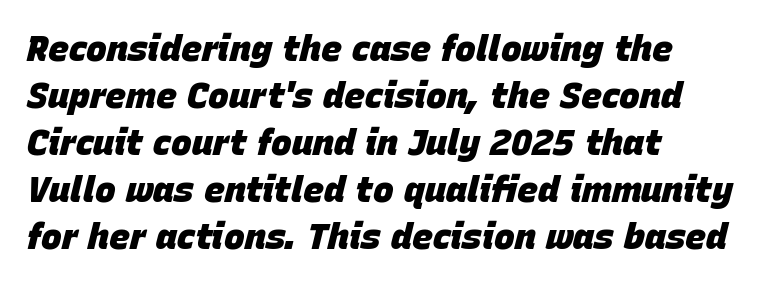
Q: Is the text bold? A: Yes.
Q: Is the text italic (slanted)? A: Yes, it leans right by about 15 degrees.
Q: Is the text underlined? A: No.
Q: How is the paragraph aligned? A: Left-aligned.
Q: Is the spacing between letters normal or unusually wide? A: Normal.
Q: Is the spacing between lines tight, normal or loose? A: Normal.
Q: Width (condensed, normal, or wide)? A: Normal.
Q: Stroke contrast? A: Low.
Q: x-height? A: Large.
Q: Monospaced? A: No.
